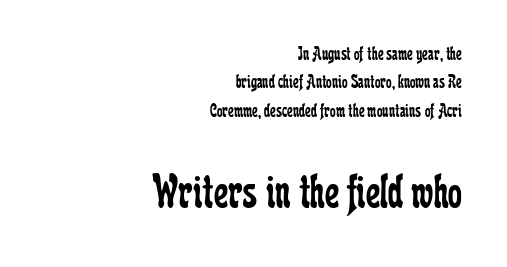
Q: Is the text bold? A: No.
Q: Is the text italic (slanted)? A: No, it is upright.
Q: Is the typeface a serif or a sans-serif typeface? A: Serif.
Q: Is the text underlined? A: No.
Q: How is the paragraph aligned? A: Right-aligned.
Q: Is the spacing between letters normal or unusually wide? A: Normal.
Q: Is the spacing between lines tight, normal or loose? A: Normal.
Q: Which block of text is set in a larger size, the first (top) or the second (bottom)? A: The second (bottom) one.
Q: Width (condensed, normal, or wide)? A: Condensed.
Q: Stroke contrast? A: Low.
Q: x-height? A: Medium.
Q: Monospaced? A: No.
